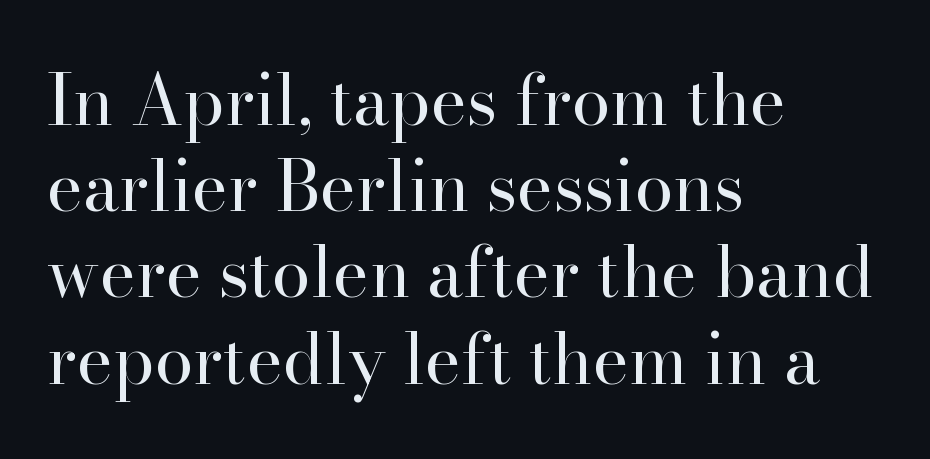
The image shows 69 px regular-weight serif type, upright; set left-aligned, normal line spacing (1.25x), normal letter spacing, not underlined; high stroke contrast and a small x-height.
